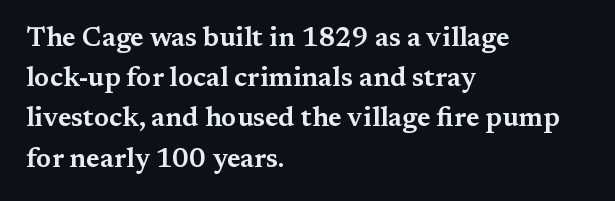
{"italic": "no", "underline": "no", "align": "left", "line_spacing": "normal", "line_spacing_ratio": 1.49, "letter_spacing": "normal", "letter_spacing_em": 0.0, "glyph_px": 27}
